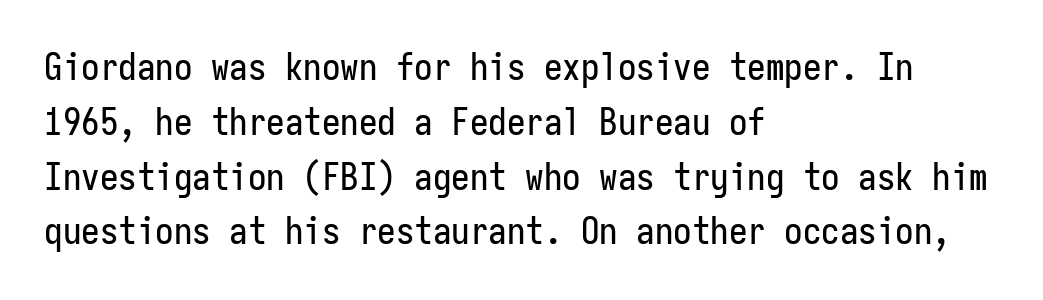
The image shows 37 px condensed sans-serif type, upright, monospaced; set left-aligned, normal line spacing (1.48x), normal letter spacing, not underlined; low stroke contrast and a medium x-height.
